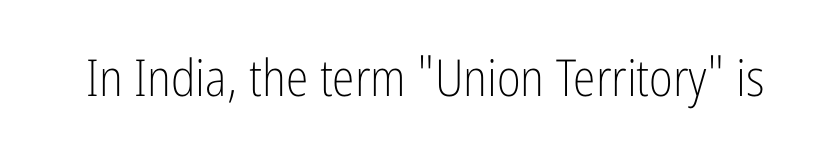
Q: Is the text bold? A: No.
Q: Is the text italic (slanted)? A: No, it is upright.
Q: Is the typeface a serif or a sans-serif typeface? A: Sans-serif.
Q: Is the text underlined? A: No.
Q: Is the spacing between letters normal or unusually wide? A: Normal.
Q: Width (condensed, normal, or wide)? A: Condensed.
Q: Stroke contrast? A: Low.
Q: x-height? A: Medium.
Q: Monospaced? A: No.
